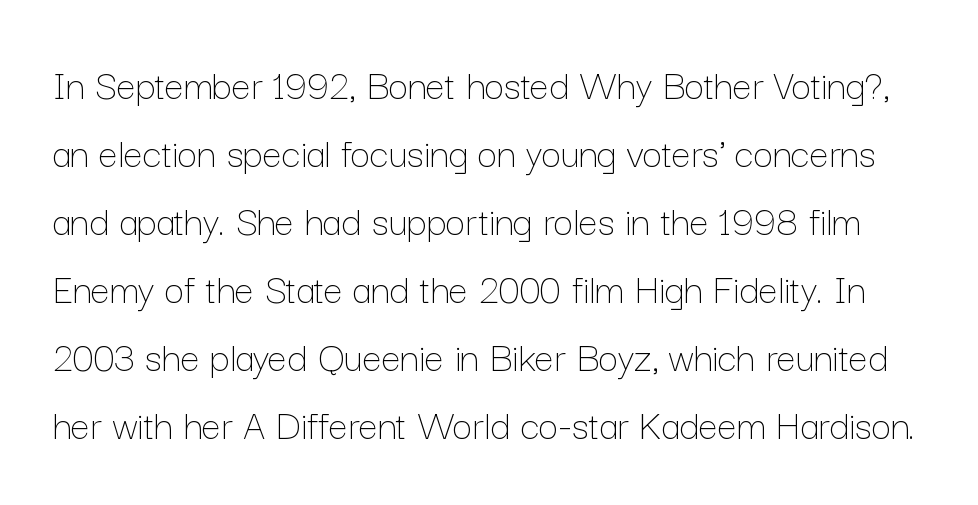
{"italic": "no", "bold": "no", "weight": "thin", "width": "normal", "stroke_contrast": "low", "x_height": "medium", "monospaced": "no", "underline": "no", "line_spacing": "normal", "line_spacing_ratio": 1.58, "letter_spacing": "normal", "letter_spacing_em": 0.0, "glyph_px": 43}
